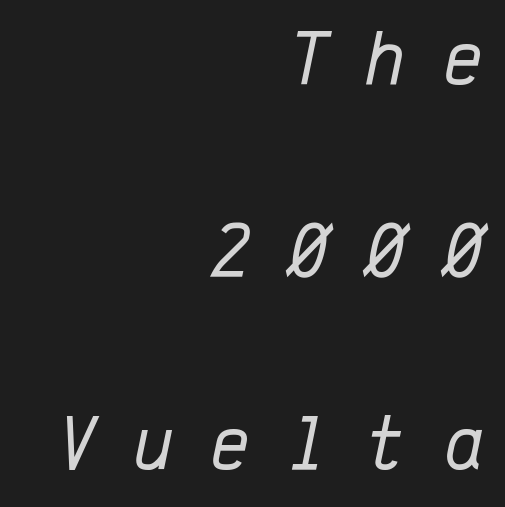
These lines are set flush right with a ragged left edge. The passage shown leans; its letterforms are oblique. Vertical stems look standard width or narrower in stroke. You could count columns in this text — the font is strictly monospaced.
